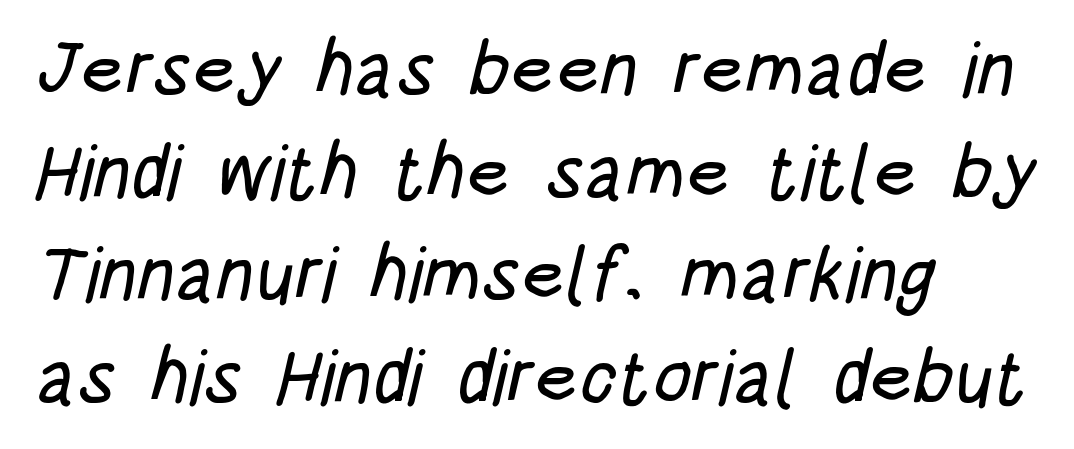
The image shows 76 px condensed sans-serif type; set left-aligned, normal line spacing (1.35x), normal letter spacing, not underlined; low stroke contrast and a large x-height.
